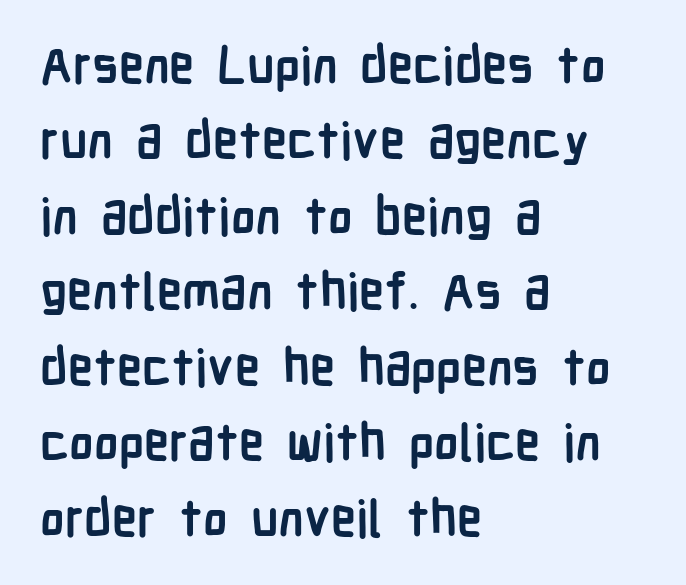
{"serif": "no", "italic": "no", "bold": "yes", "weight": "semibold", "width": "condensed", "stroke_contrast": "low", "x_height": "medium", "monospaced": "no", "underline": "no", "align": "left", "line_spacing": "normal", "line_spacing_ratio": 1.48, "letter_spacing": "normal", "letter_spacing_em": 0.0, "glyph_px": 51}
